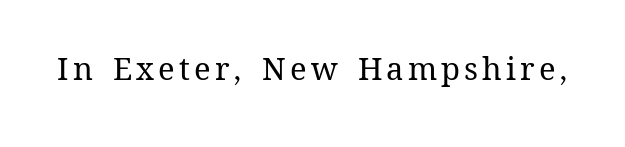
Weight class: somewhere from thin through regular. Unlike italic type, these characters show no tilt at all. Each row of text sits above clean, open space. Spacing verdict: proportional, widths tailored to each character.
